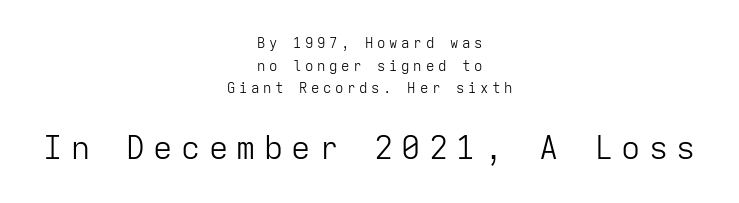
Q: Is the text bold? A: No.
Q: Is the text italic (slanted)? A: No, it is upright.
Q: Is the typeface a serif or a sans-serif typeface? A: Sans-serif.
Q: Is the text underlined? A: No.
Q: How is the paragraph aligned? A: Centered.
Q: Is the spacing between letters normal or unusually wide? A: Unusually wide.
Q: Is the spacing between lines tight, normal or loose? A: Normal.
Q: Which block of text is set in a larger size, the first (top) or the second (bottom)? A: The second (bottom) one.
Q: Width (condensed, normal, or wide)? A: Normal.
Q: Stroke contrast? A: Low.
Q: x-height? A: Medium.
Q: Monospaced? A: Yes.
